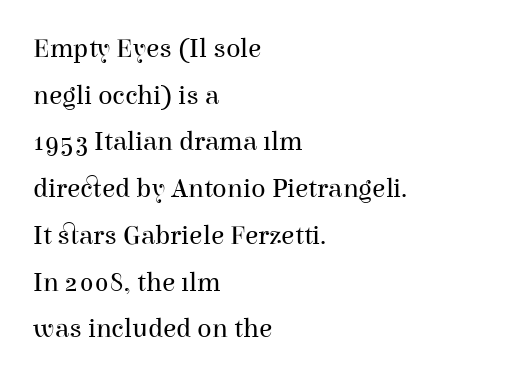
The image shows 27 px text type, upright; set left-aligned, line spacing 1.73x, normal letter spacing, not underlined.
